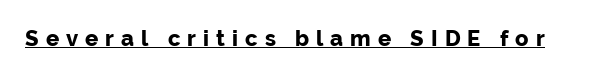
{"italic": "no", "bold": "yes", "underline": "yes", "letter_spacing": "wide", "letter_spacing_em": 0.32, "glyph_px": 22}
